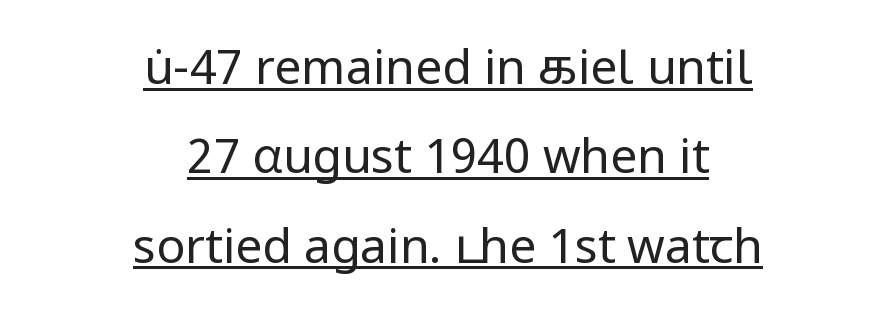
To sum up the face: it is a sans, with no serifs. This reads as an unemphasized weight, regular at the heaviest. Posture: vertical. Every word sits above its own underline.
